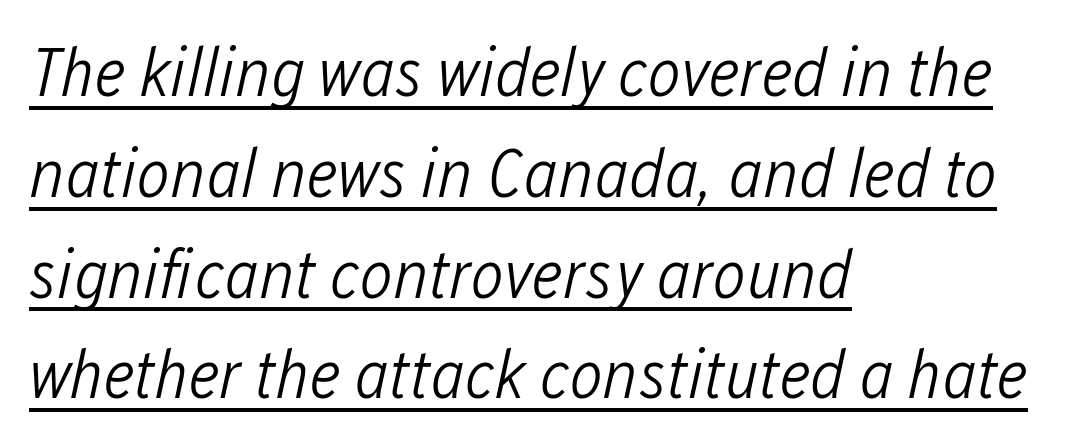
The image shows 70 px light, condensed type, italic (leaning right); set left-aligned, normal line spacing (1.44x), normal letter spacing, underlined; low stroke contrast and a medium x-height.
